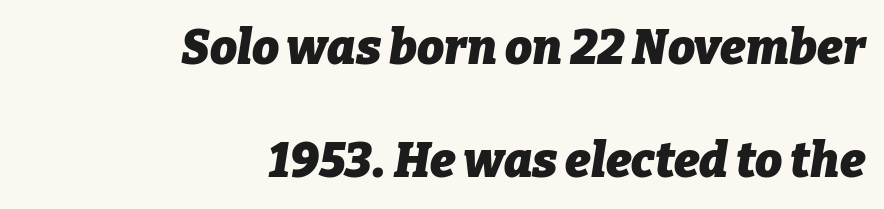
The image shows 48 px heavy type, italic (leaning right); set right-aligned, loose line spacing (2.35x), normal letter spacing, not underlined; low stroke contrast and a medium x-height.
